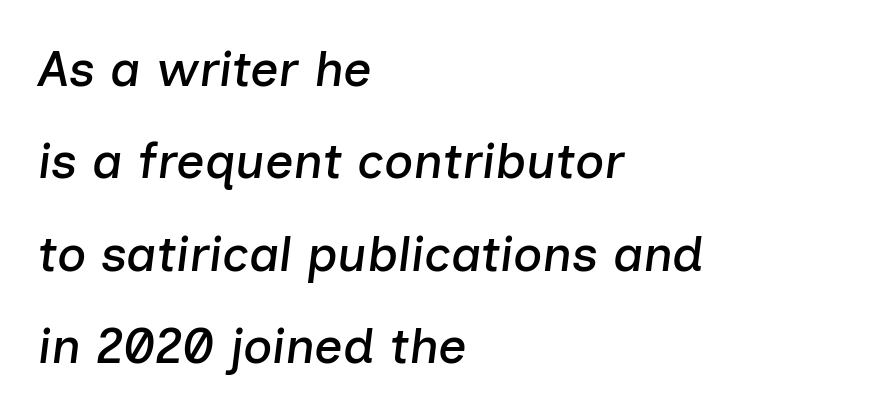
Q: Is the text italic (slanted)? A: Yes, it leans right by about 7 degrees.
Q: Is the text underlined? A: No.
Q: How is the paragraph aligned? A: Left-aligned.
Q: Is the spacing between letters normal or unusually wide? A: Normal.
Q: Width (condensed, normal, or wide)? A: Normal.
Q: Stroke contrast? A: Low.
Q: x-height? A: Medium.
Q: Monospaced? A: No.
